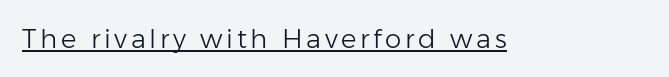
The image shows 26 px text type, upright; set underlined.
